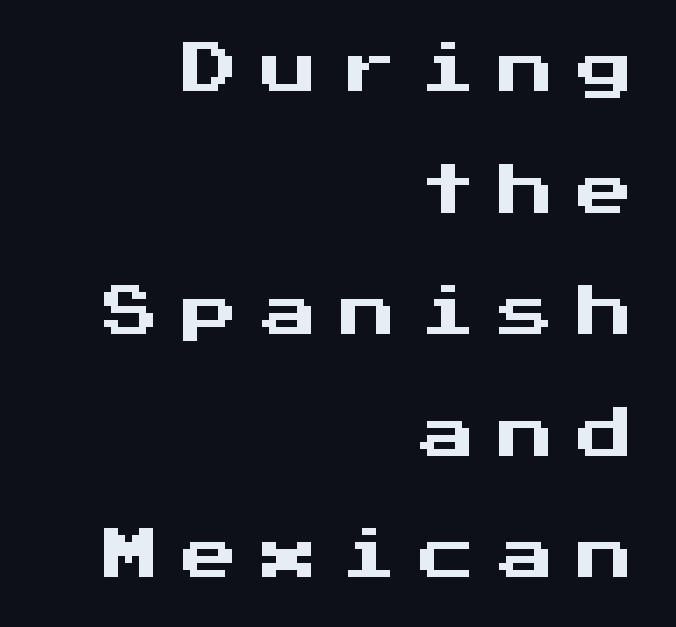
The image shows 56 px sans-serif type, upright, monospaced; set right-aligned, loose line spacing (2.17x), unusually wide letter spacing (+0.41 em), not underlined; medium stroke contrast and a medium x-height.
